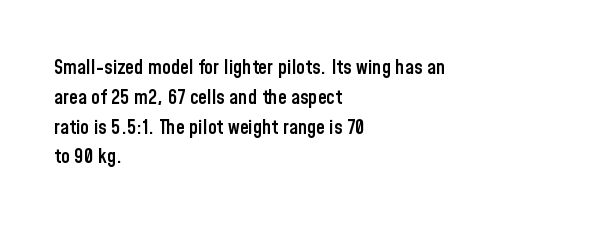
If you measured baseline to baseline, you'd find a middling distance. Summary of weight: moderately heavy, a semibold. Tracking value appears to be zero — textbook default spacing. Underline: absent. Style check: upright.
